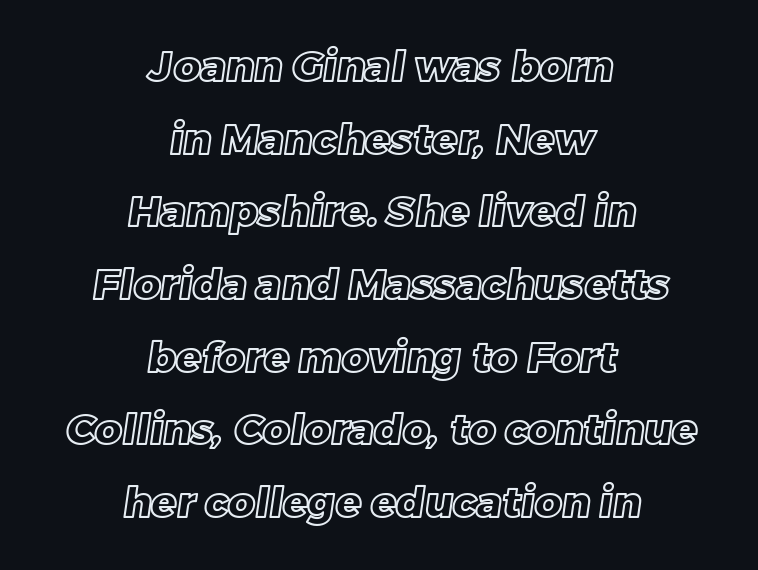
{"width": "normal", "x_height": "large", "monospaced": "no", "underline": "no", "align": "center", "line_spacing_ratio": 1.73, "letter_spacing": "normal", "letter_spacing_em": 0.0, "glyph_px": 42}
